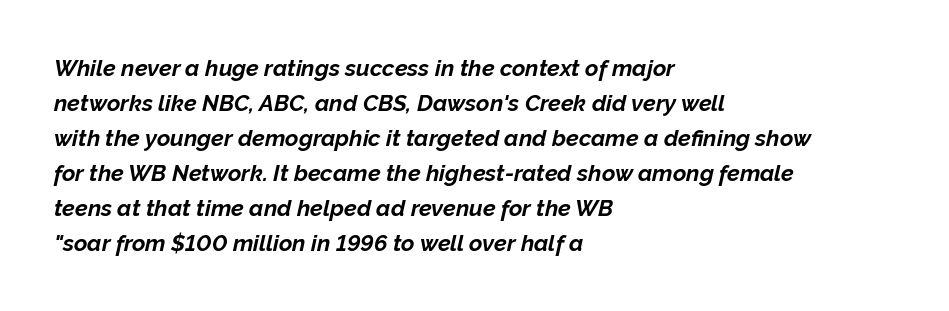
Left-aligned paragraph, ragged on the right. The whole block is typeset with a tilt. Baseline-to-baseline distance is the conventional proportion of letter height. Only glyphs here, with clear space below each row. Caption: bold face, heavy strokes.
